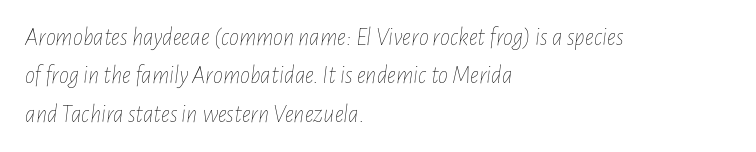
{"italic": "yes", "lean": "right", "slant_degrees": 7, "bold": "no", "underline": "no", "align": "left", "line_spacing": "normal", "line_spacing_ratio": 1.54, "letter_spacing": "normal", "letter_spacing_em": 0.0, "glyph_px": 25}
